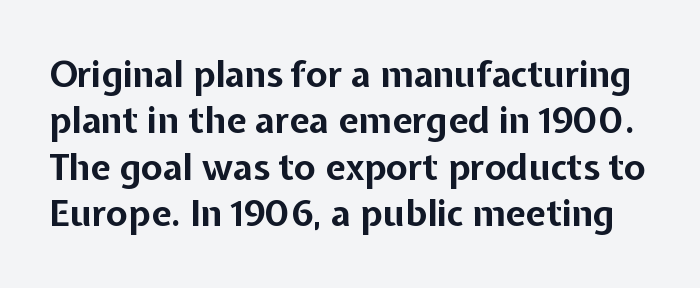
The image shows 36 px bold sans-serif type, upright; set normal line spacing (1.29x), normal letter spacing, not underlined; low stroke contrast and a medium x-height.
